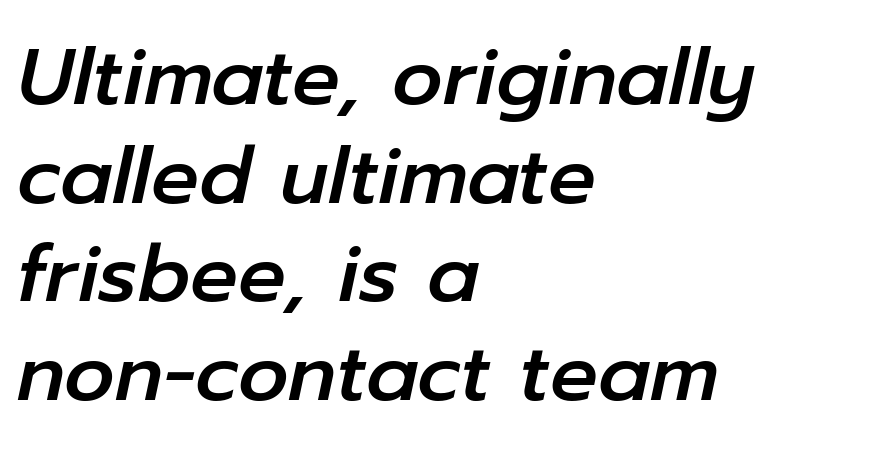
The image shows 79 px text type, italic (leaning right); set left-aligned, normal line spacing (1.25x), normal letter spacing, not underlined; low stroke contrast and a medium x-height.
